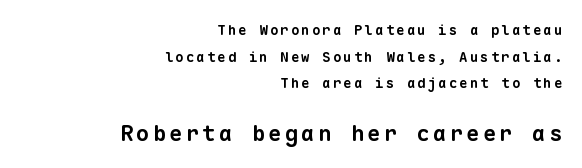
{"bold": "yes", "underline": "no", "align": "right", "line_spacing": "loose", "line_spacing_ratio": 1.91, "larger_block": "second", "size_ratio": 1.57, "glyph_px": 22}
